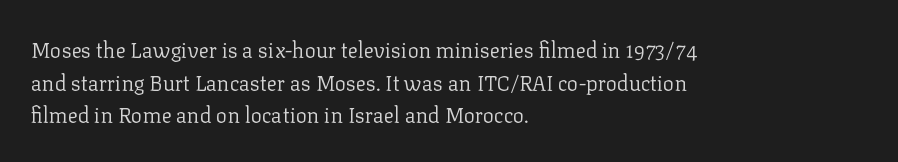
The axis of the letterforms is exactly vertical. Here the glyphs are tracked normally, forming tight word shapes. Descenders hang freely into open space. Line beginnings align vertically; line endings do not. The rows are spaced the way most documents space them.
